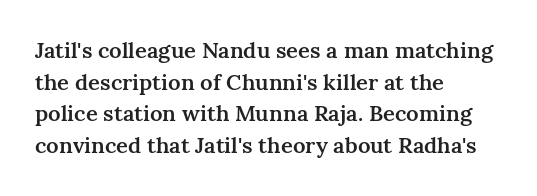
The passage shown stacks its lines at a standard gap. Beneath every word, the page is bare. The compositor pushed each line to the left boundary. Tall strokes in this sample are plumb rather than angled.
